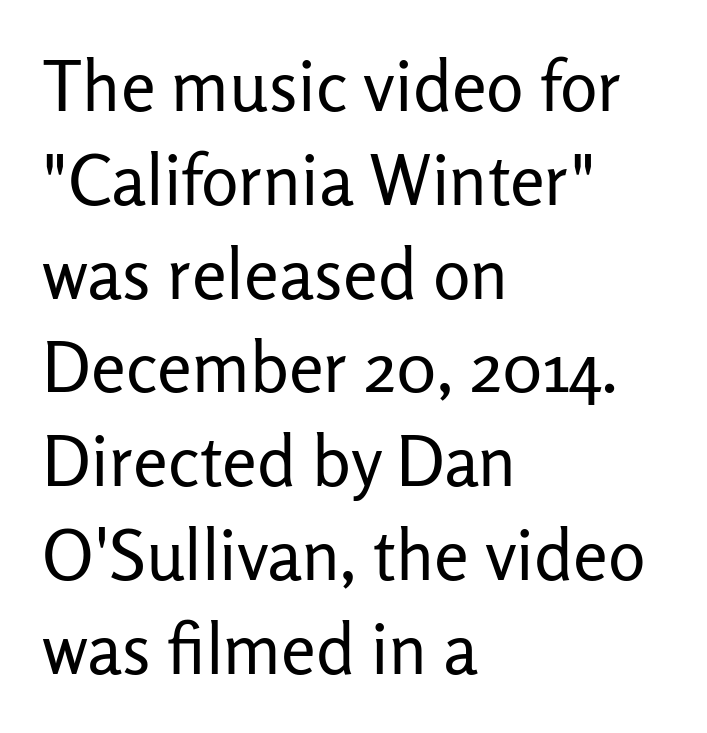
Q: Is the text bold? A: No.
Q: Is the text italic (slanted)? A: No, it is upright.
Q: Is the typeface a serif or a sans-serif typeface? A: Sans-serif.
Q: Is the text underlined? A: No.
Q: How is the paragraph aligned? A: Left-aligned.
Q: Is the spacing between letters normal or unusually wide? A: Normal.
Q: Is the spacing between lines tight, normal or loose? A: Normal.
Q: Width (condensed, normal, or wide)? A: Normal.
Q: Stroke contrast? A: Low.
Q: x-height? A: Medium.
Q: Monospaced? A: No.
